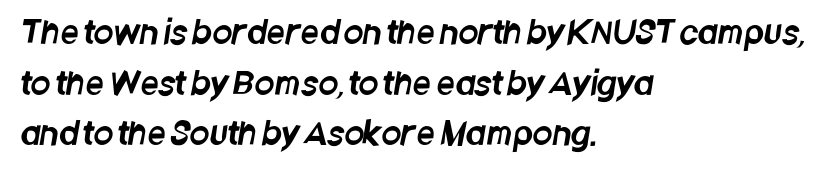
The image shows 32 px condensed sans-serif type; set left-aligned, normal line spacing (1.58x), normal letter spacing, not underlined; low stroke contrast and a large x-height.
